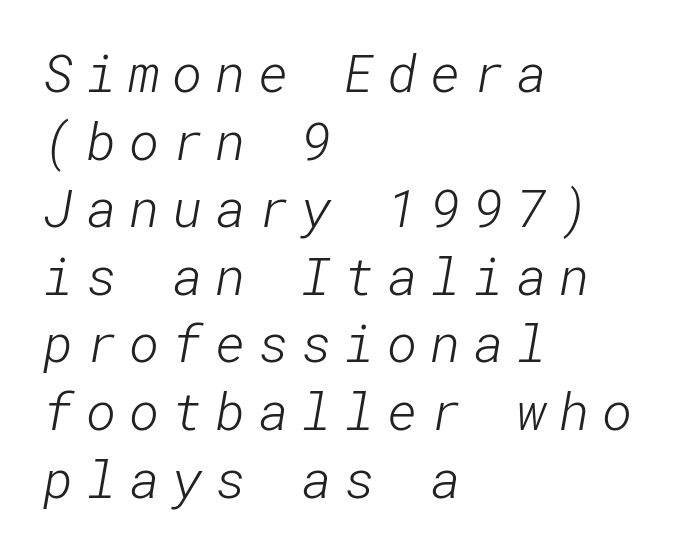
Q: Is the text bold? A: No.
Q: Is the typeface a serif or a sans-serif typeface? A: Sans-serif.
Q: Is the text underlined? A: No.
Q: How is the paragraph aligned? A: Left-aligned.
Q: Is the spacing between letters normal or unusually wide? A: Unusually wide.
Q: Is the spacing between lines tight, normal or loose? A: Normal.
Q: Width (condensed, normal, or wide)? A: Normal.
Q: Stroke contrast? A: Low.
Q: x-height? A: Medium.
